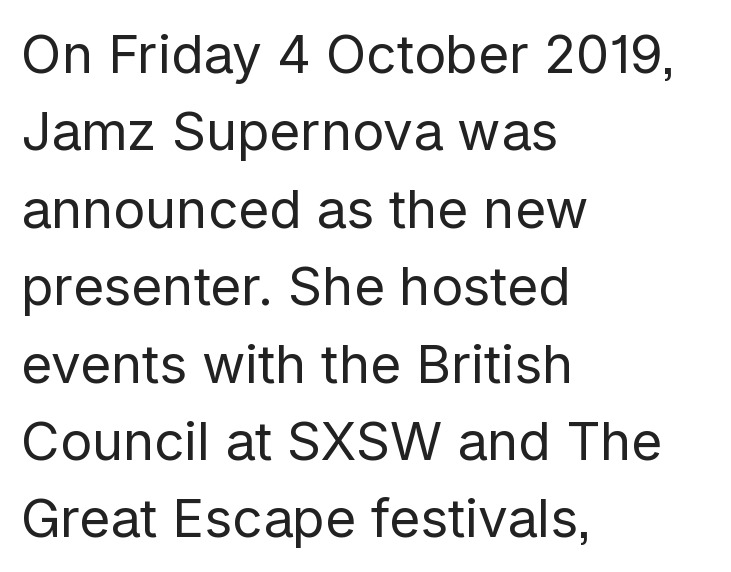
{"serif": "no", "italic": "no", "bold": "no", "weight": "regular", "width": "normal", "stroke_contrast": "low", "x_height": "medium", "monospaced": "no", "underline": "no", "align": "left", "line_spacing": "normal", "line_spacing_ratio": 1.46, "letter_spacing": "normal", "letter_spacing_em": 0.0, "glyph_px": 53}
